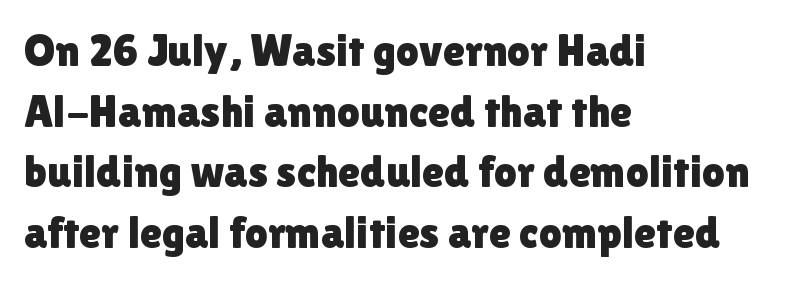
The glyphs in this specimen are sans serif. Character widths vary here, with narrow letters taking less room than wide ones. The letters sit at their default tracking, neither squeezed nor spread. Does the copy run flush right? No — it runs flush left.
